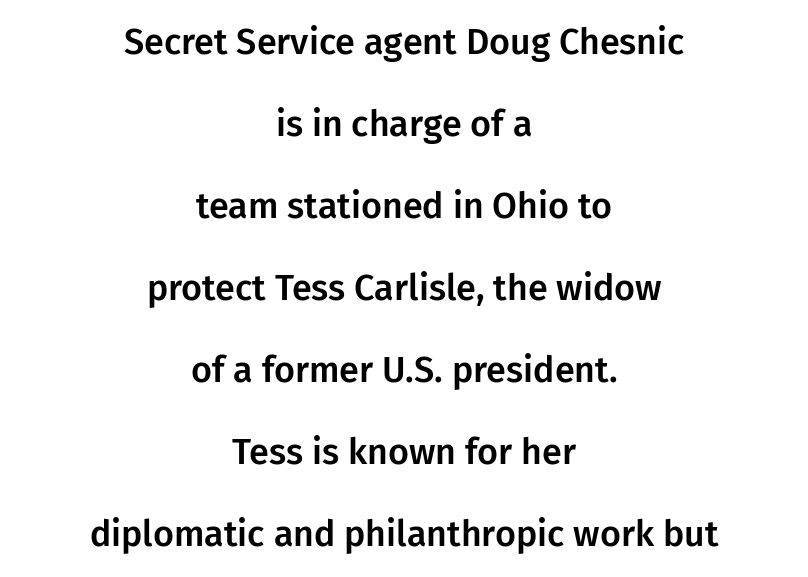
Q: Is the text italic (slanted)? A: No, it is upright.
Q: Is the typeface a serif or a sans-serif typeface? A: Sans-serif.
Q: Is the text underlined? A: No.
Q: How is the paragraph aligned? A: Centered.
Q: Is the spacing between letters normal or unusually wide? A: Normal.
Q: Is the spacing between lines tight, normal or loose? A: Loose.
Q: Width (condensed, normal, or wide)? A: Normal.
Q: Stroke contrast? A: Low.
Q: x-height? A: Medium.
Q: Monospaced? A: No.
